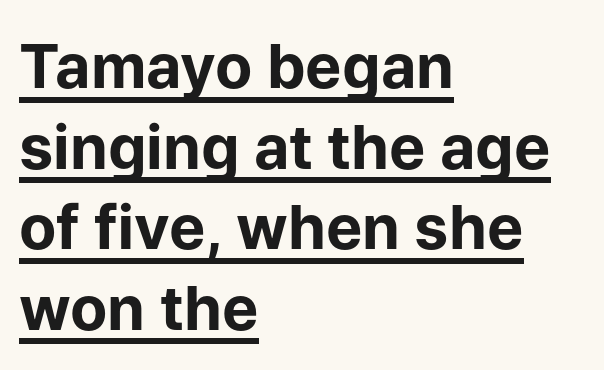
The image shows 61 px bold sans-serif type, upright; set left-aligned, normal line spacing (1.32x), normal letter spacing, underlined; low stroke contrast and a medium x-height.
